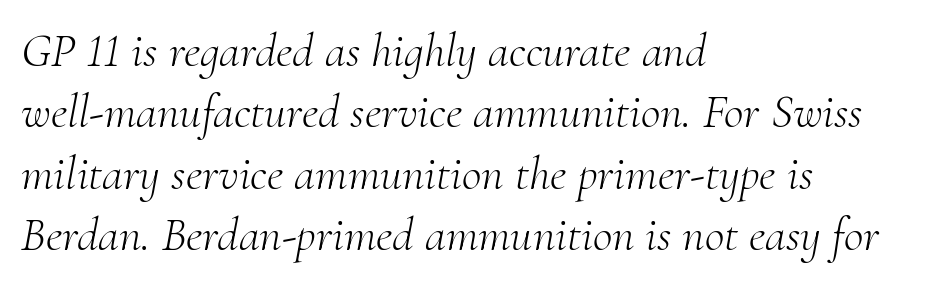
{"serif": "yes", "italic": "yes", "lean": "right", "slant_degrees": 10, "bold": "no", "weight": "light", "width": "normal", "stroke_contrast": "medium", "x_height": "small", "monospaced": "no", "underline": "no", "align": "left", "line_spacing": "normal", "line_spacing_ratio": 1.28, "letter_spacing": "normal", "letter_spacing_em": 0.0, "glyph_px": 48}
